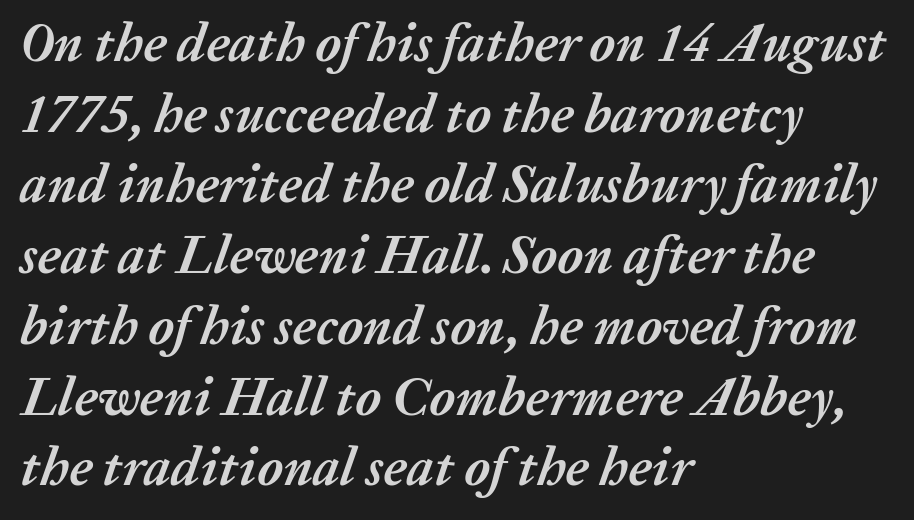
{"italic": "yes", "lean": "right", "slant_degrees": 20, "bold": "yes", "weight": "semibold", "width": "normal", "stroke_contrast": "medium", "x_height": "medium", "monospaced": "no", "underline": "no", "align": "left", "line_spacing": "normal", "line_spacing_ratio": 1.31, "letter_spacing": "normal", "letter_spacing_em": 0.0, "glyph_px": 54}
